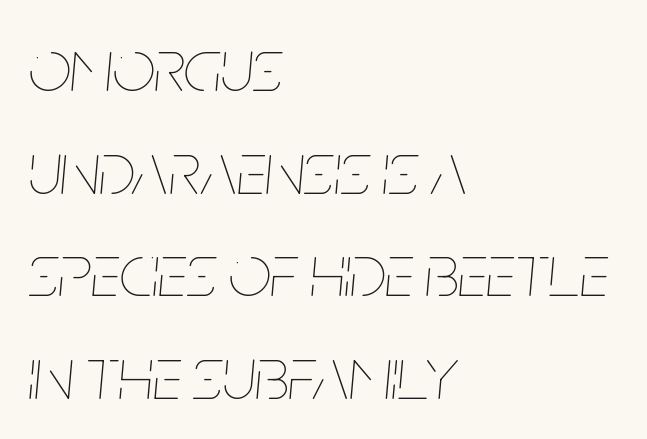
The rag falls on the right side of this text block. Spacing verdict: proportional, widths tailored to each character. If you drew a line through each stem, it would be angled. The zone under the glyphs is completely vacant. Is this a heavy cut? Hardly; it is regular or lighter.
